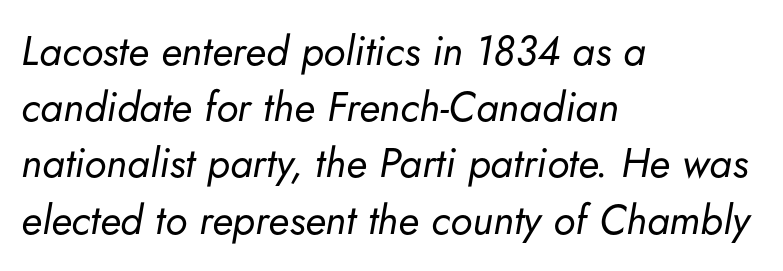
Q: Is the text bold? A: No.
Q: Is the text italic (slanted)? A: Yes, it leans right by about 5 degrees.
Q: Is the text underlined? A: No.
Q: How is the paragraph aligned? A: Left-aligned.
Q: Is the spacing between letters normal or unusually wide? A: Normal.
Q: Is the spacing between lines tight, normal or loose? A: Normal.
Q: Width (condensed, normal, or wide)? A: Normal.
Q: Stroke contrast? A: Low.
Q: x-height? A: Small.
Q: Monospaced? A: No.
